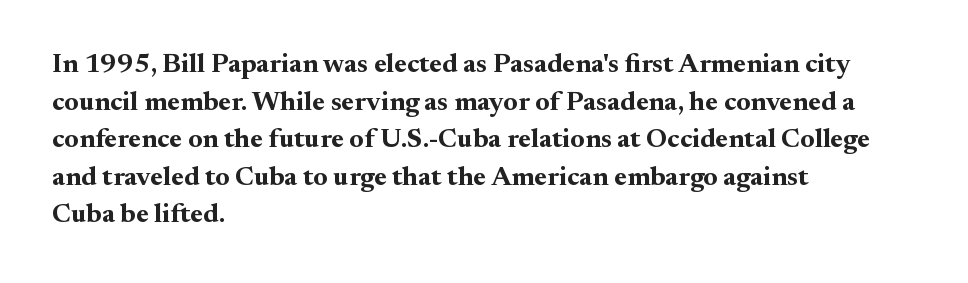
Its strokes are broad and dark, the hallmark of bold type. The letterforms sit shoulder to shoulder at normal distance. Horizontal alignment here is leftward, the default for most running prose. Each new line begins a customary step beneath the previous one. Has an underline been added? It has not. Characters remain perfectly vertical along every line.
